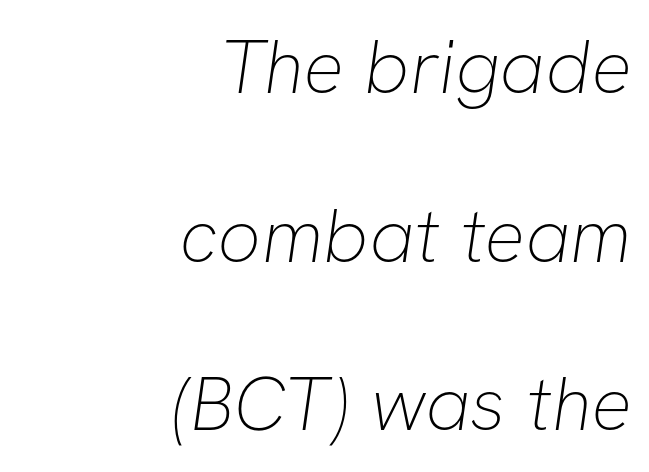
Q: Is the text bold? A: No.
Q: Is the typeface a serif or a sans-serif typeface? A: Sans-serif.
Q: Is the text underlined? A: No.
Q: How is the paragraph aligned? A: Right-aligned.
Q: Is the spacing between letters normal or unusually wide? A: Normal.
Q: Is the spacing between lines tight, normal or loose? A: Loose.
Q: Width (condensed, normal, or wide)? A: Normal.
Q: Stroke contrast? A: Low.
Q: x-height? A: Medium.
Q: Monospaced? A: No.
